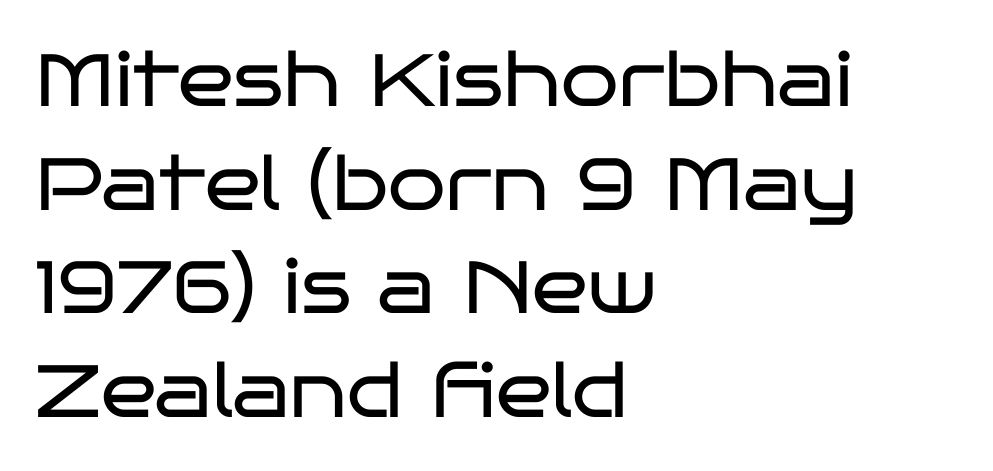
Q: Is the text bold? A: No.
Q: Is the text italic (slanted)? A: No, it is upright.
Q: Is the typeface a serif or a sans-serif typeface? A: Sans-serif.
Q: Is the text underlined? A: No.
Q: How is the paragraph aligned? A: Left-aligned.
Q: Is the spacing between letters normal or unusually wide? A: Normal.
Q: Is the spacing between lines tight, normal or loose? A: Normal.
Q: Width (condensed, normal, or wide)? A: Wide.
Q: Stroke contrast? A: Low.
Q: x-height? A: Large.
Q: Monospaced? A: No.
